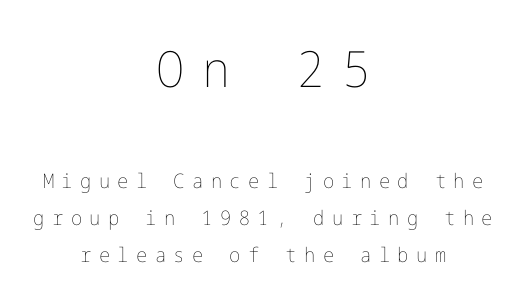
{"italic": "no", "bold": "no", "weight": "thin", "width": "normal", "stroke_contrast": "low", "x_height": "medium", "underline": "no", "align": "center", "line_spacing_ratio": 1.86, "letter_spacing": "wide", "letter_spacing_em": 0.37, "larger_block": "first", "size_ratio": 2.5, "glyph_px": 50}
